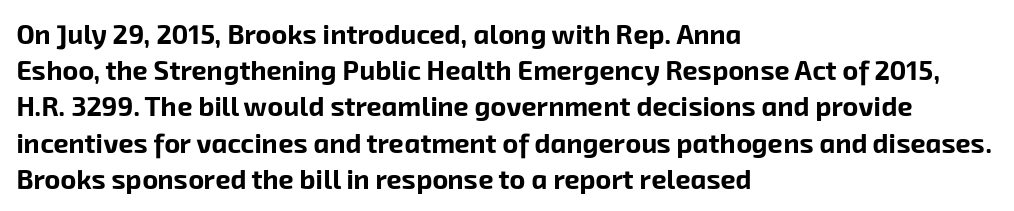
Compared with typical body copy, the letter spacing here is the same. Line beginnings align vertically; line endings do not. How would I describe the line gaps? Plain and ordinary. You'd pick this weight for a headline — it's a proper bold. The words here are not underlined.
